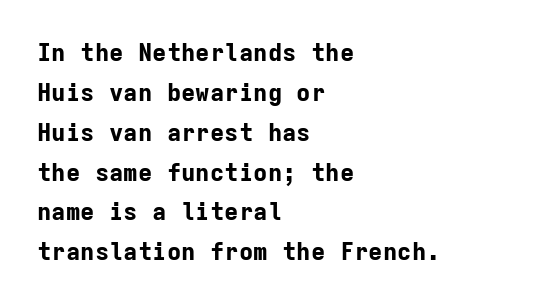
Q: Is the text bold? A: Yes.
Q: Is the text italic (slanted)? A: No, it is upright.
Q: Is the text underlined? A: No.
Q: How is the paragraph aligned? A: Left-aligned.
Q: Is the spacing between letters normal or unusually wide? A: Normal.
Q: Is the spacing between lines tight, normal or loose? A: Normal.
